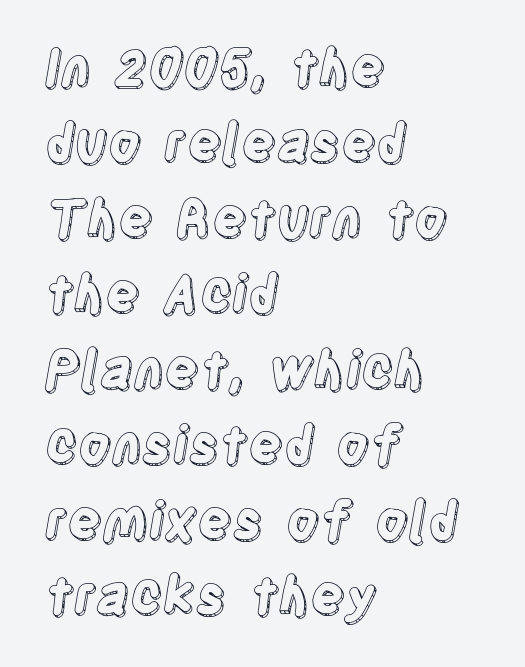
Short and long lines alike share a common starting point at left. The tracking reads as untouched default to a designer's eye. Vertically, the passage feels balanced, rows spaced as you'd expect.
